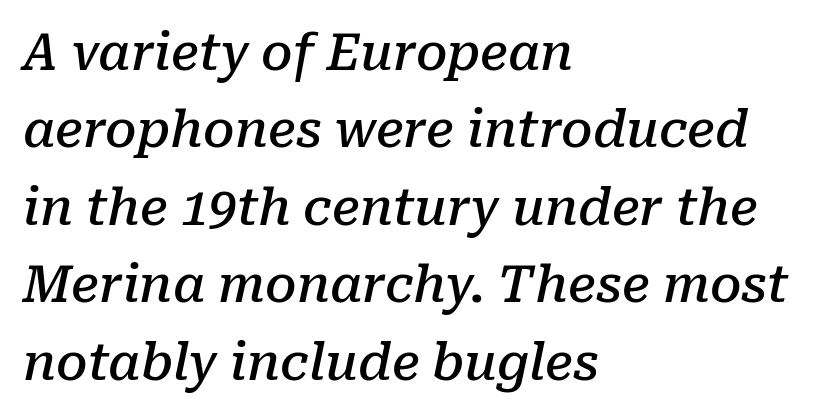
The image shows 50 px semibold serif type, italic (leaning right); set left-aligned, normal line spacing (1.55x), normal letter spacing, not underlined; low stroke contrast and a medium x-height.
